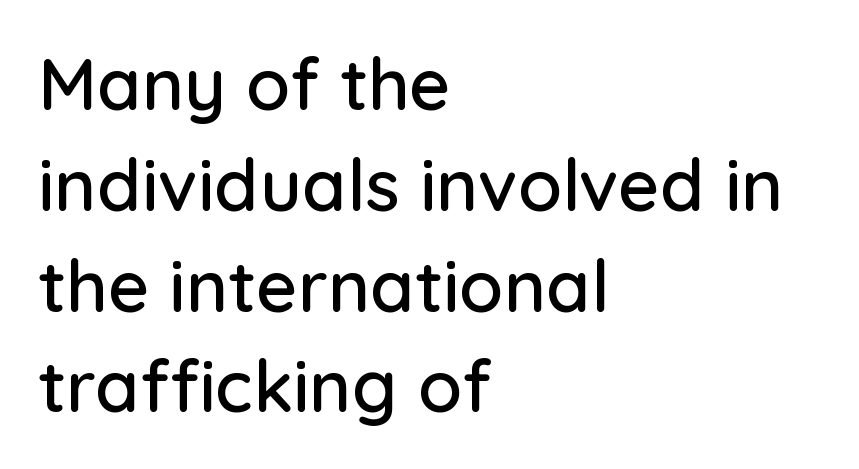
Q: Is the text italic (slanted)? A: No, it is upright.
Q: Is the typeface a serif or a sans-serif typeface? A: Sans-serif.
Q: Is the text underlined? A: No.
Q: How is the paragraph aligned? A: Left-aligned.
Q: Is the spacing between letters normal or unusually wide? A: Normal.
Q: Is the spacing between lines tight, normal or loose? A: Normal.
Q: Width (condensed, normal, or wide)? A: Normal.
Q: Stroke contrast? A: Low.
Q: x-height? A: Medium.
Q: Monospaced? A: No.
